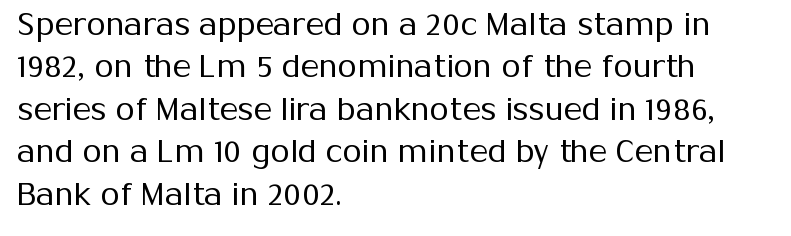
Q: Is the text bold? A: No.
Q: Is the text italic (slanted)? A: No, it is upright.
Q: Is the typeface a serif or a sans-serif typeface? A: Sans-serif.
Q: Is the text underlined? A: No.
Q: How is the paragraph aligned? A: Left-aligned.
Q: Is the spacing between letters normal or unusually wide? A: Normal.
Q: Is the spacing between lines tight, normal or loose? A: Normal.
Q: Width (condensed, normal, or wide)? A: Normal.
Q: Stroke contrast? A: Medium.
Q: x-height? A: Medium.
Q: Monospaced? A: No.
